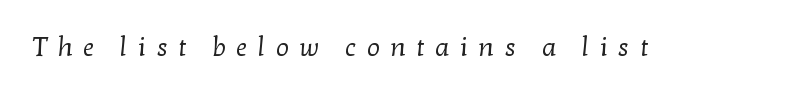
The image shows 26 px text type; set unusually wide letter spacing (+0.4 em), not underlined.
